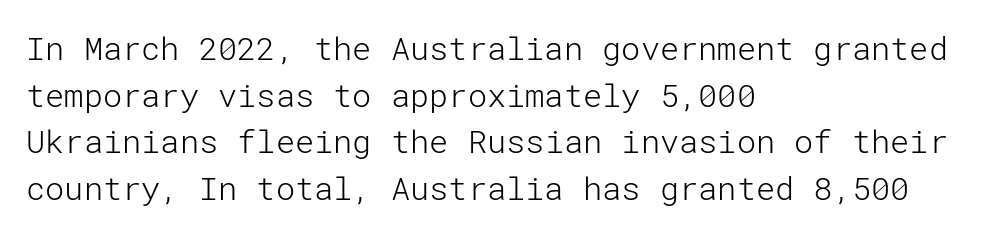
Style check: upright. The setting favours the left margin, as ordinary paragraphs usually do. Decoration check: the copy has no underline. Weight: in the light-to-regular range.
